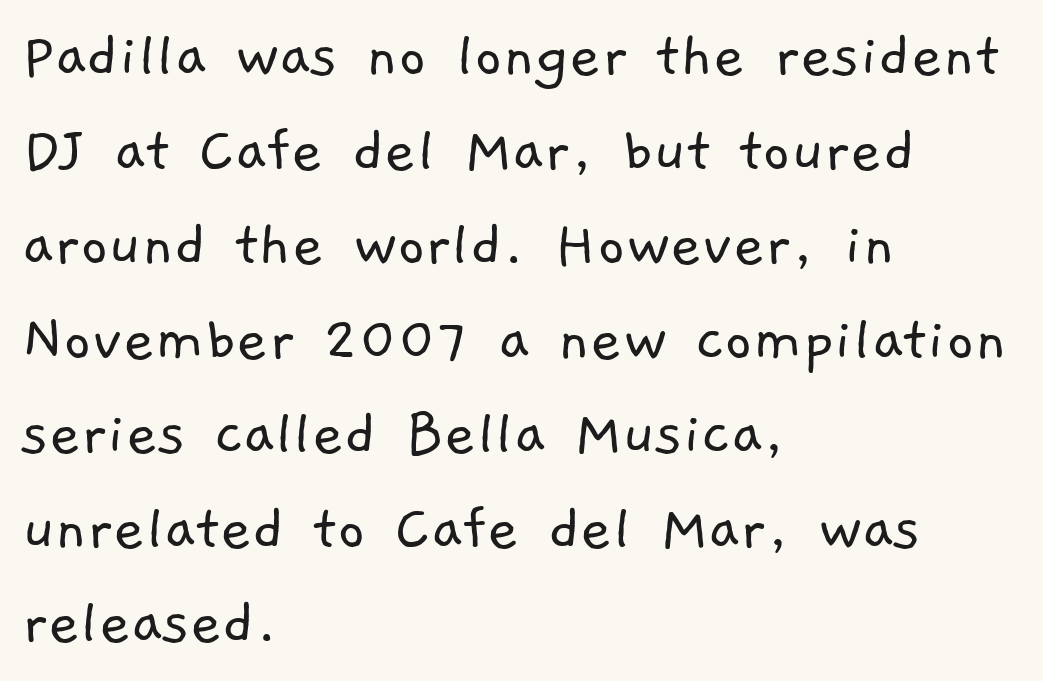
Underline: absent. Unbolded letterforms with no extra heft. Summary of vertical rhythm: regular, with standard interline spacing. The face used here is proportionally spaced, like ordinary book or web type.
